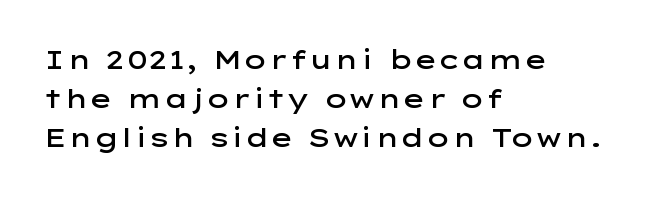
Each row of text sits above clean, open space. The letters stand straight up with perfectly vertical stems. Each word holds together tightly as a unit, with standard inter-letter gaps. A normal amount of white space separates one row of letters from the next. Does the weight exceed regular? Yes, but only to semibold. The paragraph shown leans on its left margin.
